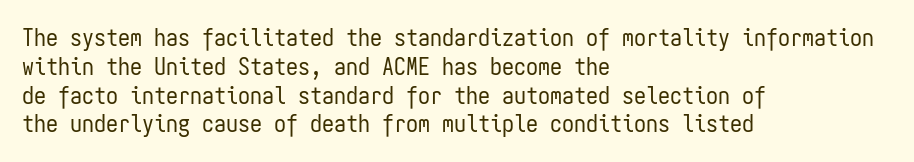
Horizontal alignment here is leftward, the default for most running prose. Is the stroke heavy? The answer is a plain regular-or-lighter. Posture: upright roman. The baseline area is clear. Between one letter and the next there's only the usual sliver of space.
